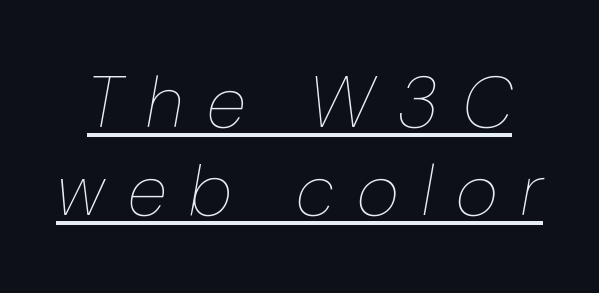
The image shows 73 px thin, condensed type, italic (leaning right); set line spacing 1.21x, unusually wide letter spacing (+0.35 em), underlined; low stroke contrast and a medium x-height.
